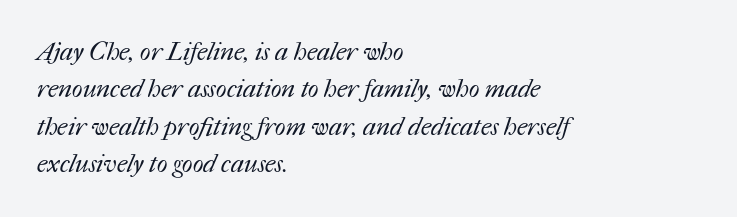
Q: Is the text bold? A: No.
Q: Is the text underlined? A: No.
Q: How is the paragraph aligned? A: Left-aligned.
Q: Is the spacing between letters normal or unusually wide? A: Normal.
Q: Is the spacing between lines tight, normal or loose? A: Normal.
